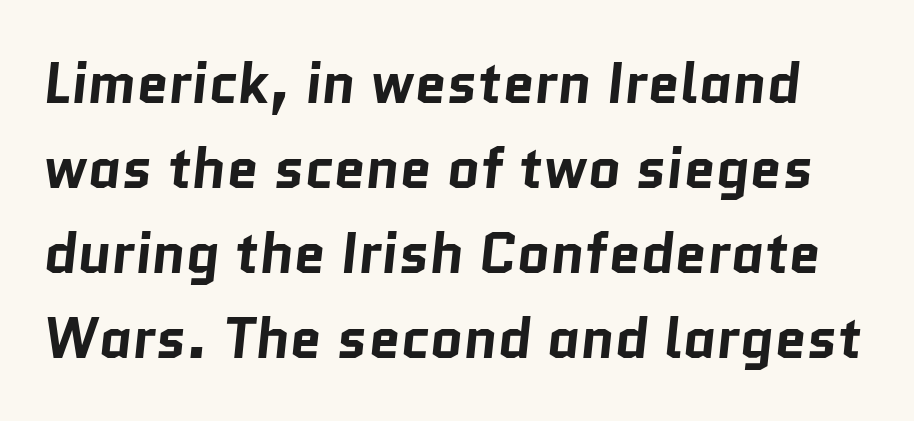
{"serif": "no", "bold": "yes", "weight": "bold", "width": "normal", "stroke_contrast": "low", "x_height": "medium", "monospaced": "no", "underline": "no", "line_spacing": "normal", "line_spacing_ratio": 1.49, "letter_spacing": "normal", "letter_spacing_em": 0.0, "glyph_px": 57}
